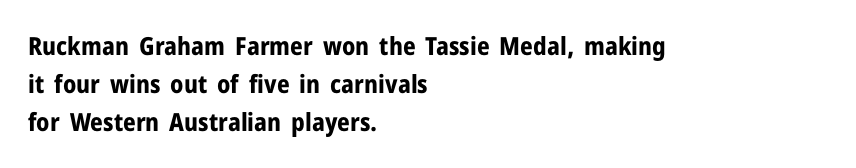
Lines of text with bare space underneath. Quick note: interline space is typical. The line texture is even and compact thanks to regular tracking. The letters stand straight up with perfectly vertical stems. I'd describe the lettering as bold — thick and assertive.
